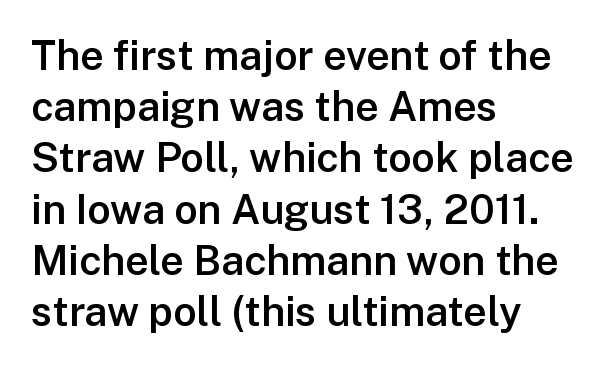
The image shows 41 px semibold sans-serif type, upright; set left-aligned, normal line spacing (1.25x), normal letter spacing, not underlined; low stroke contrast and a medium x-height.
